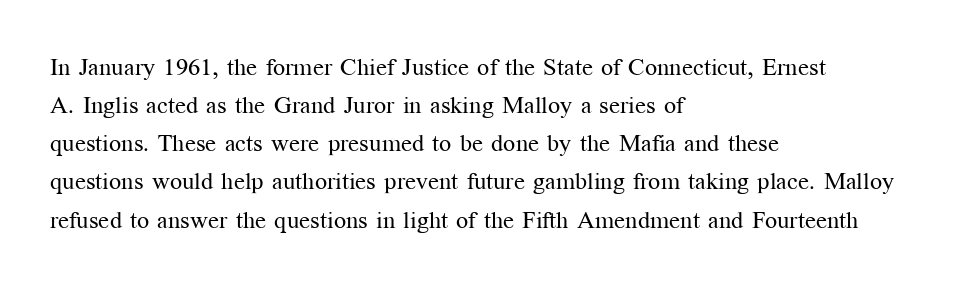
Is there much room between lines? A standard amount, neither cramped nor airy. A roman cut, with each character standing at attention. How are the letters spaced? Ordinarily, with no added tracking. This rendering features lettering with no underline. The paragraph shown leans on its left margin. The weight tops out at a normal text grade.
